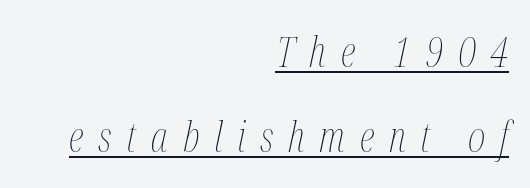
The image shows 42 px thin, condensed type, italic (leaning right); set right-aligned, loose line spacing (2.03x), unusually wide letter spacing (+0.35 em), underlined; medium stroke contrast and a medium x-height.
